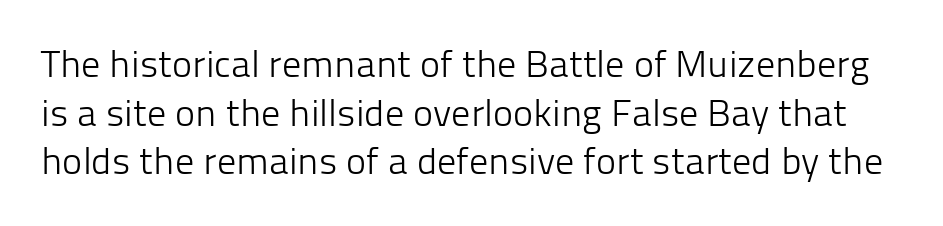
{"serif": "no", "italic": "no", "bold": "no", "weight": "light", "width": "normal", "stroke_contrast": "low", "x_height": "medium", "monospaced": "no", "underline": "no", "line_spacing": "normal", "line_spacing_ratio": 1.28, "letter_spacing": "normal", "letter_spacing_em": 0.0, "glyph_px": 38}
